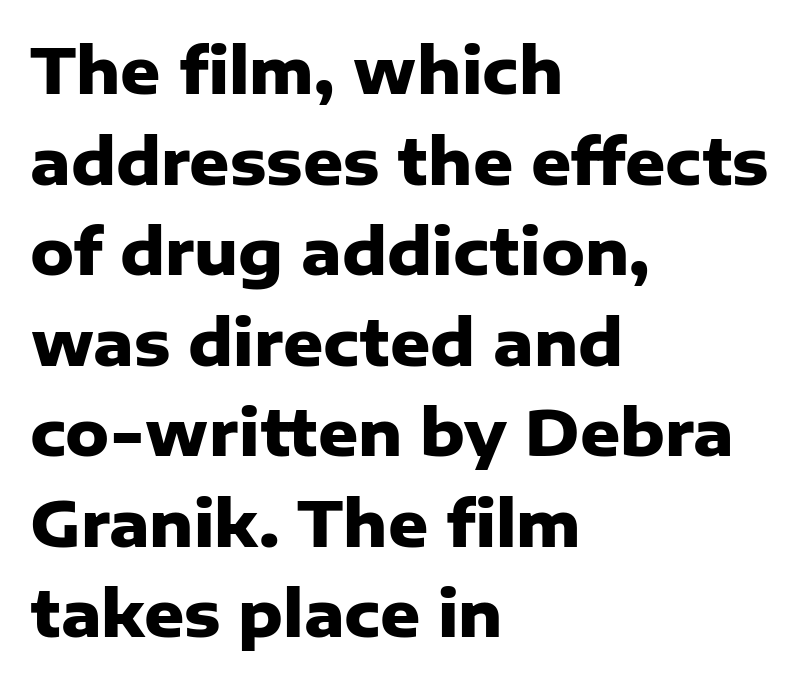
Each row of text sits above clean, open space. Grotesque or geometric, the face here clearly has no serifs. The designer left line spacing at the default. The letterforms sit shoulder to shoulder at normal distance.
